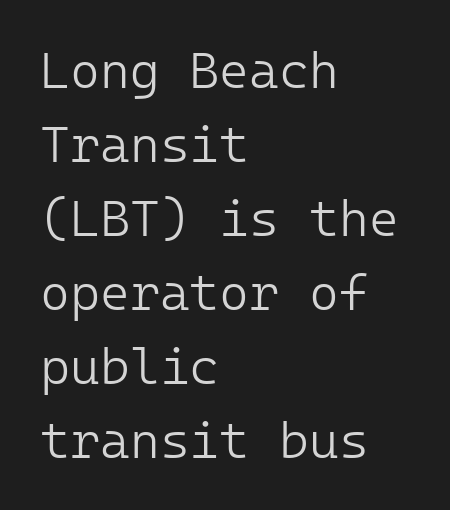
The image shows 51 px light sans-serif type, upright; set left-aligned, normal line spacing (1.45x), normal letter spacing, not underlined; low stroke contrast and a medium x-height.
